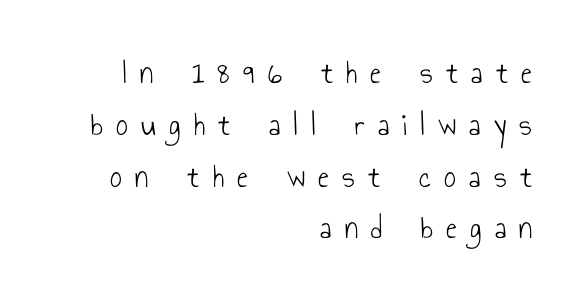
Successive baselines arrive at the customary interval. Typographically, this falls in the sans-serif category. Think of a printed novel: that variable character pitch is what you see here. Quick note: underline off. The paragraph shown leans on its right margin. Ordinary non-slanted type is in use.
